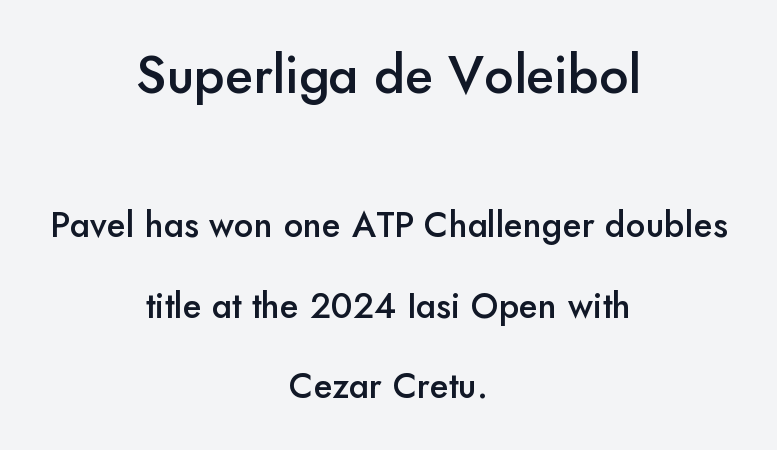
{"serif": "no", "italic": "no", "bold": "semi", "weight": "semibold", "width": "normal", "stroke_contrast": "low", "x_height": "small", "monospaced": "no", "underline": "no", "align": "center", "line_spacing": "loose", "line_spacing_ratio": 2.31, "letter_spacing": "normal", "letter_spacing_em": 0.0, "larger_block": "first", "size_ratio": 1.49, "glyph_px": 52}
